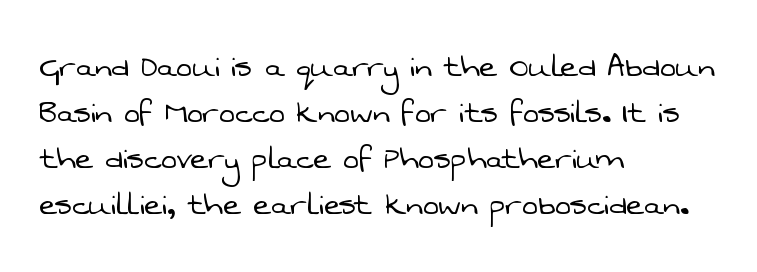
Q: Is the text bold? A: No.
Q: Is the typeface a serif or a sans-serif typeface? A: Sans-serif.
Q: Is the text underlined? A: No.
Q: How is the paragraph aligned? A: Left-aligned.
Q: Is the spacing between letters normal or unusually wide? A: Normal.
Q: Width (condensed, normal, or wide)? A: Normal.
Q: Stroke contrast? A: Low.
Q: x-height? A: Medium.
Q: Monospaced? A: No.
